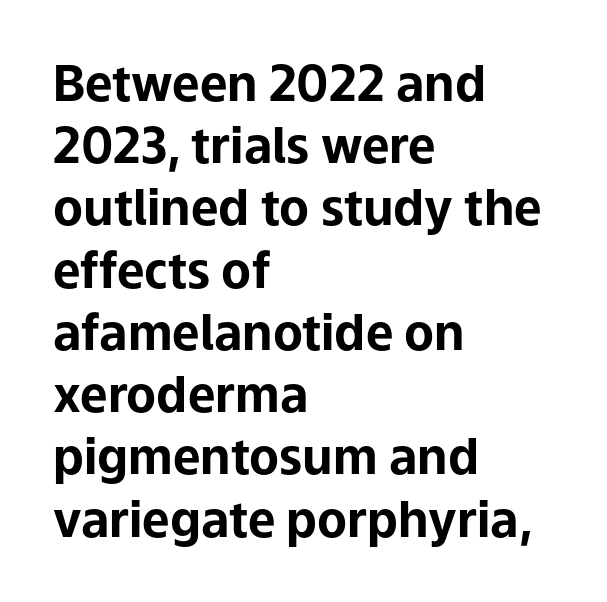
{"serif": "no", "italic": "no", "bold": "yes", "weight": "bold", "width": "normal", "stroke_contrast": "low", "x_height": "medium", "monospaced": "no", "underline": "no", "align": "left", "line_spacing": "normal", "line_spacing_ratio": 1.27, "letter_spacing": "normal", "letter_spacing_em": 0.0, "glyph_px": 49}
